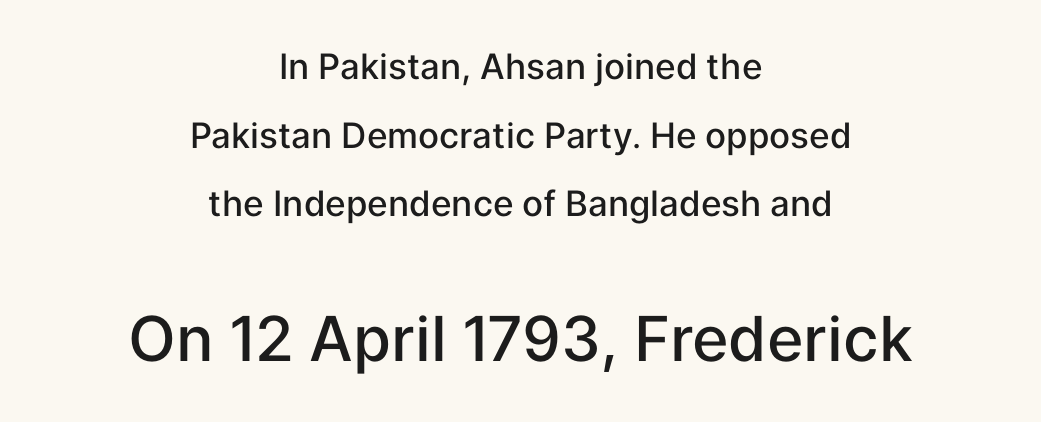
{"serif": "no", "italic": "no", "bold": "semi", "weight": "semibold", "width": "normal", "stroke_contrast": "low", "x_height": "medium", "monospaced": "no", "underline": "no", "align": "center", "line_spacing": "loose", "line_spacing_ratio": 1.96, "letter_spacing": "normal", "letter_spacing_em": 0.0, "larger_block": "second", "size_ratio": 1.77, "glyph_px": 62}
